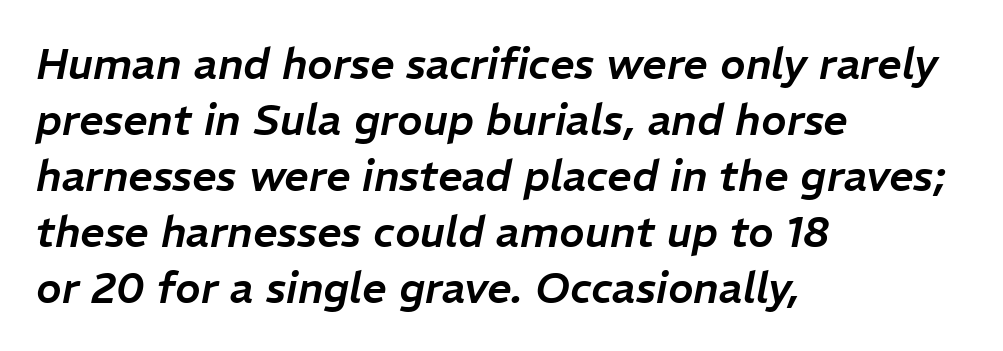
The image shows 43 px text type, italic (leaning right); set left-aligned, normal line spacing (1.3x), normal letter spacing, not underlined; low stroke contrast and a medium x-height.
